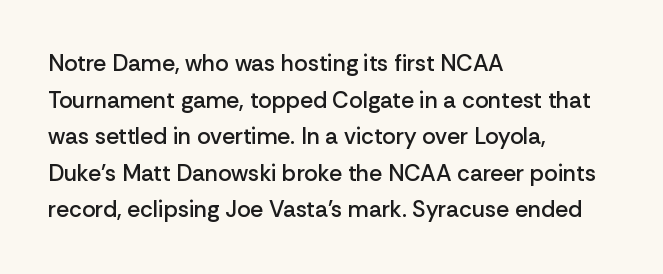
Q: Is the text bold? A: Semi-bold.
Q: Is the text italic (slanted)? A: No, it is upright.
Q: Is the text underlined? A: No.
Q: How is the paragraph aligned? A: Left-aligned.
Q: Is the spacing between letters normal or unusually wide? A: Normal.
Q: Is the spacing between lines tight, normal or loose? A: Normal.
